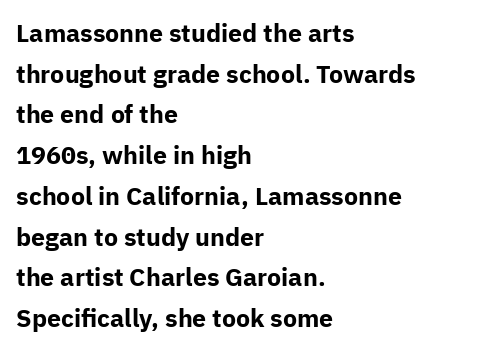
Horizontal alignment here is leftward, the default for most running prose. Ordinary non-slanted type is in use. Does the leading feel generous? No, just average. Here the glyphs are tracked normally, forming tight word shapes. The gap between lines stays unmarked.
